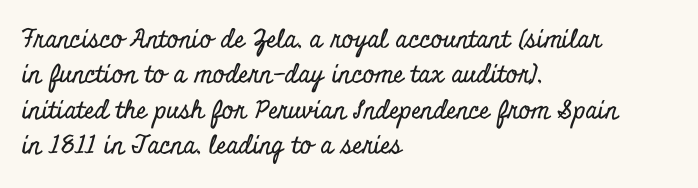
{"underline": "no", "align": "left", "line_spacing": "normal", "line_spacing_ratio": 1.42, "letter_spacing": "normal", "letter_spacing_em": 0.0, "glyph_px": 25}
